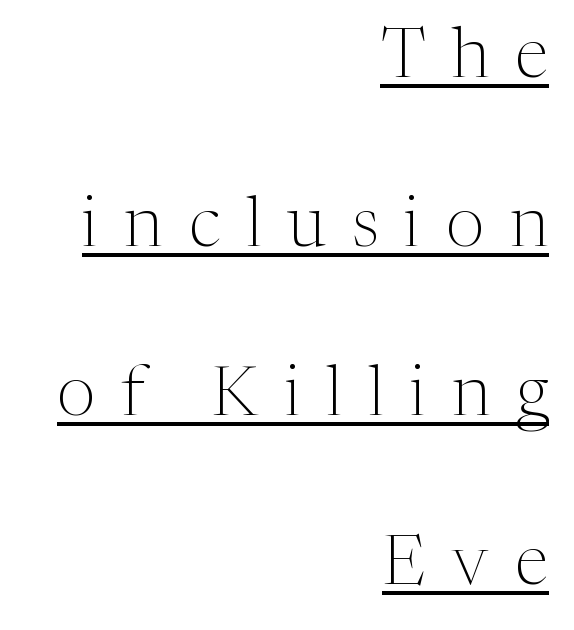
The image shows 69 px light serif type, upright; set right-aligned, loose line spacing (2.45x), unusually wide letter spacing (+0.38 em), underlined; medium stroke contrast and a medium x-height.
